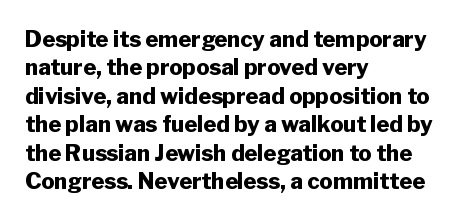
The image shows 22 px bold type, upright; set left-aligned, normal line spacing (1.29x), normal letter spacing, not underlined.
